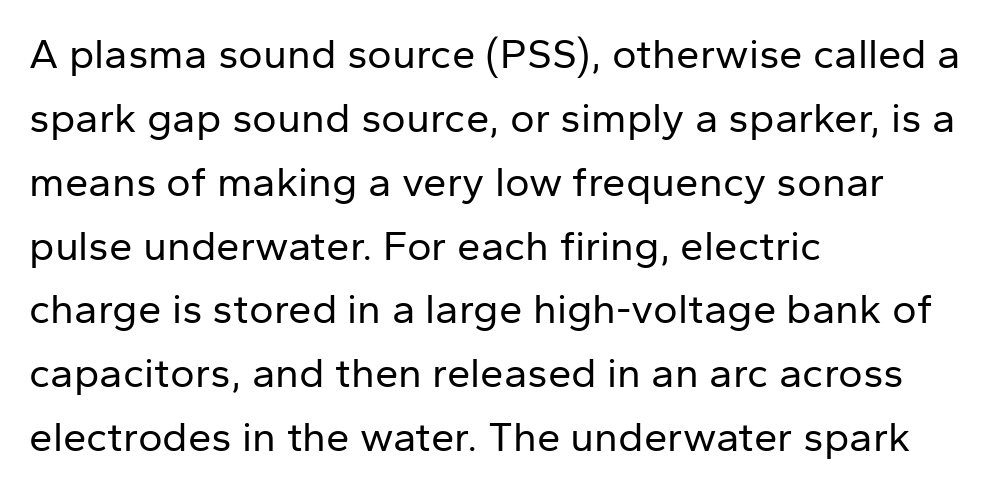
Q: Is the text bold? A: No.
Q: Is the text italic (slanted)? A: No, it is upright.
Q: Is the typeface a serif or a sans-serif typeface? A: Sans-serif.
Q: Is the text underlined? A: No.
Q: How is the paragraph aligned? A: Left-aligned.
Q: Is the spacing between letters normal or unusually wide? A: Normal.
Q: Is the spacing between lines tight, normal or loose? A: Normal.
Q: Width (condensed, normal, or wide)? A: Normal.
Q: Stroke contrast? A: Low.
Q: x-height? A: Medium.
Q: Monospaced? A: No.
